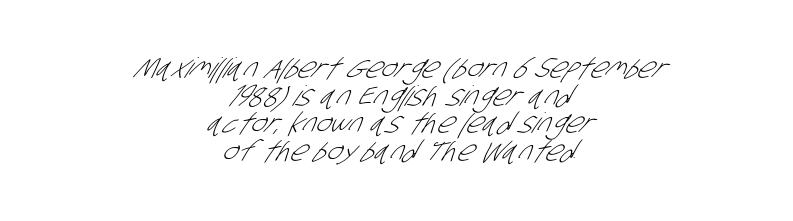
{"serif": "no", "bold": "no", "weight": "light", "width": "condensed", "stroke_contrast": "low", "x_height": "large", "monospaced": "no", "underline": "no", "align": "center", "line_spacing": "tight", "line_spacing_ratio": 0.99, "letter_spacing": "normal", "letter_spacing_em": 0.0, "glyph_px": 28}
